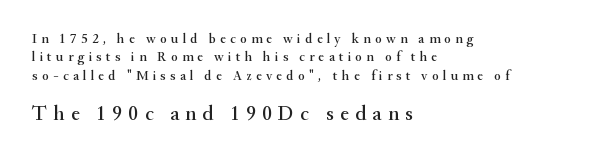
{"italic": "no", "underline": "no", "align": "left", "line_spacing": "normal", "line_spacing_ratio": 1.32, "letter_spacing": "wide", "letter_spacing_em": 0.3, "larger_block": "second", "size_ratio": 1.5, "glyph_px": 21}
